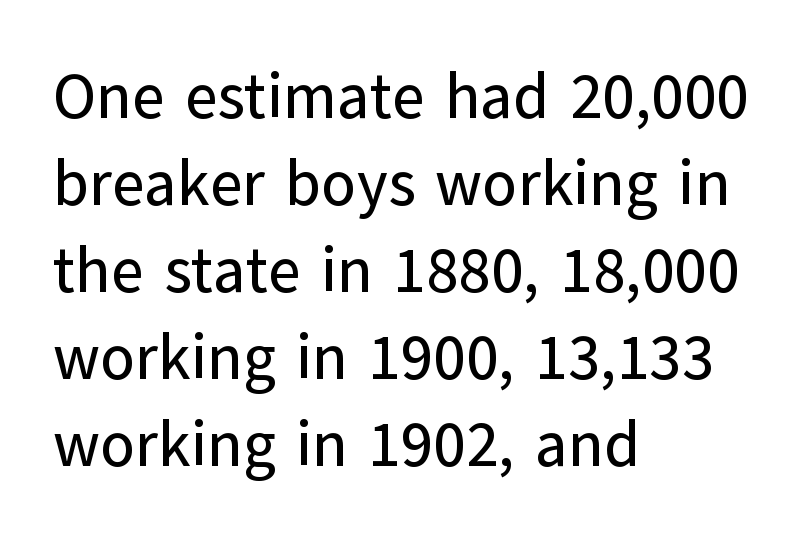
{"serif": "no", "italic": "no", "width": "normal", "stroke_contrast": "low", "x_height": "medium", "monospaced": "no", "underline": "no", "align": "left", "line_spacing": "normal", "line_spacing_ratio": 1.38, "letter_spacing": "normal", "letter_spacing_em": 0.0, "glyph_px": 63}
